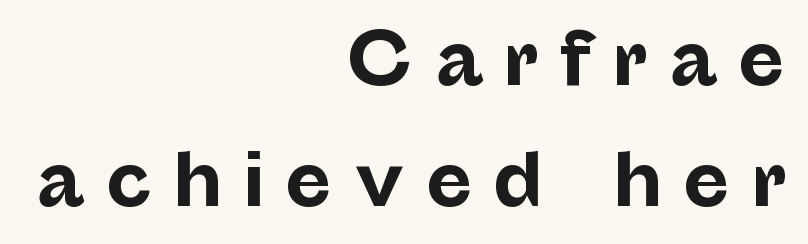
Q: Is the text bold? A: Yes.
Q: Is the text italic (slanted)? A: No, it is upright.
Q: Is the typeface a serif or a sans-serif typeface? A: Sans-serif.
Q: Is the text underlined? A: No.
Q: How is the paragraph aligned? A: Right-aligned.
Q: Is the spacing between letters normal or unusually wide? A: Unusually wide.
Q: Width (condensed, normal, or wide)? A: Normal.
Q: Stroke contrast? A: Low.
Q: x-height? A: Medium.
Q: Monospaced? A: No.
